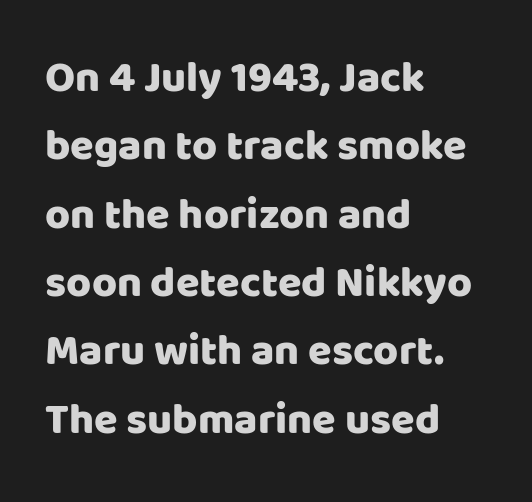
The image shows 43 px sans-serif type, upright; set left-aligned, normal line spacing (1.59x), normal letter spacing, not underlined; low stroke contrast and a large x-height.
